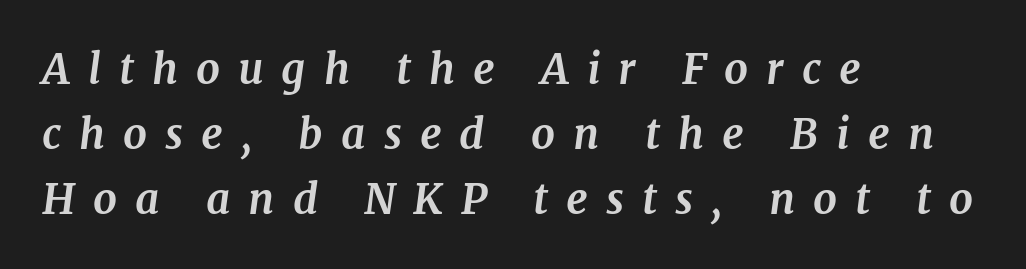
{"serif": "yes", "italic": "yes", "lean": "right", "slant_degrees": 7, "bold": "yes", "weight": "bold", "width": "normal", "stroke_contrast": "medium", "x_height": "medium", "monospaced": "no", "underline": "no", "align": "left", "line_spacing": "normal", "line_spacing_ratio": 1.55, "letter_spacing": "wide", "letter_spacing_em": 0.43, "glyph_px": 42}
